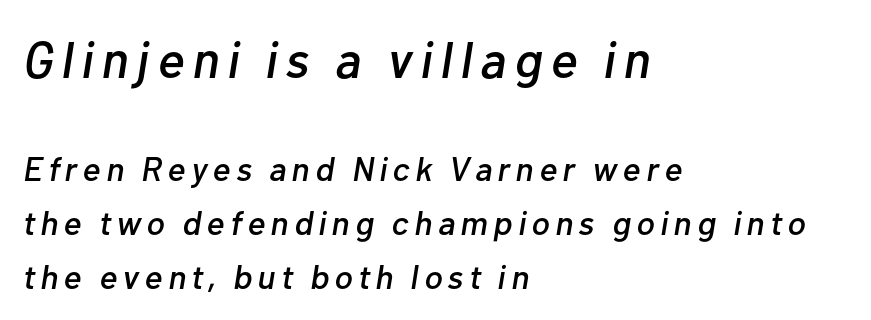
Top chunk: large. Bottom chunk: small. The letters advance in unequal steps, a hallmark of proportional type. You can tell it's italic because the verticals aren't actually vertical. A student would call this left alignment; a typographer would say flush left, rag right. Reading down the column, the eye jumps a familiar distance to each next line.
